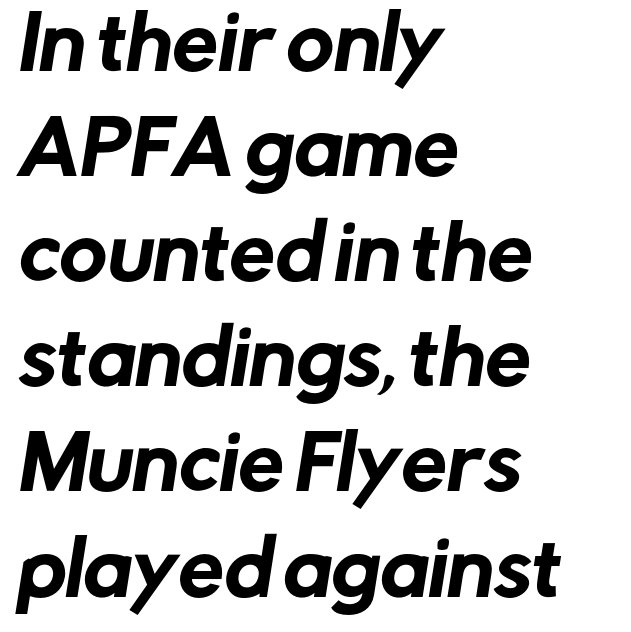
Q: Is the typeface a serif or a sans-serif typeface? A: Sans-serif.
Q: Is the text underlined? A: No.
Q: How is the paragraph aligned? A: Left-aligned.
Q: Is the spacing between letters normal or unusually wide? A: Normal.
Q: Is the spacing between lines tight, normal or loose? A: Normal.
Q: Width (condensed, normal, or wide)? A: Normal.
Q: Stroke contrast? A: Low.
Q: x-height? A: Medium.
Q: Monospaced? A: No.
